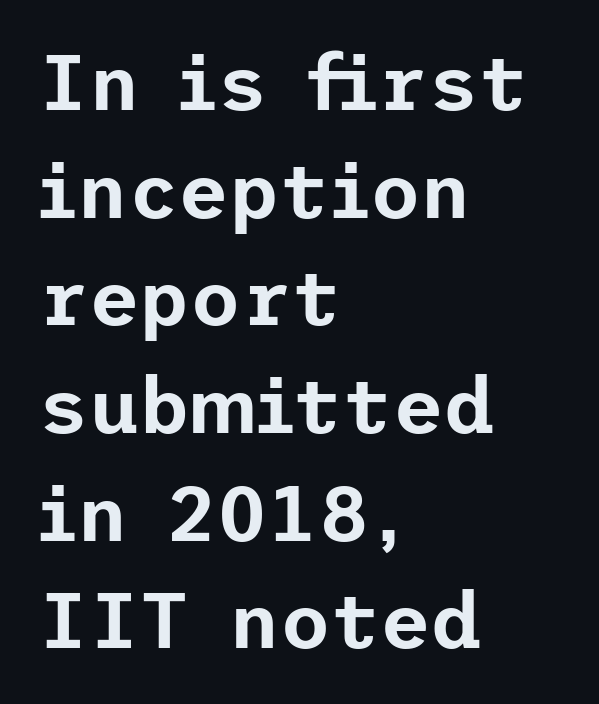
The image shows 78 px sans-serif type, upright; set left-aligned, normal line spacing (1.38x), normal letter spacing, not underlined; low stroke contrast and a medium x-height.
